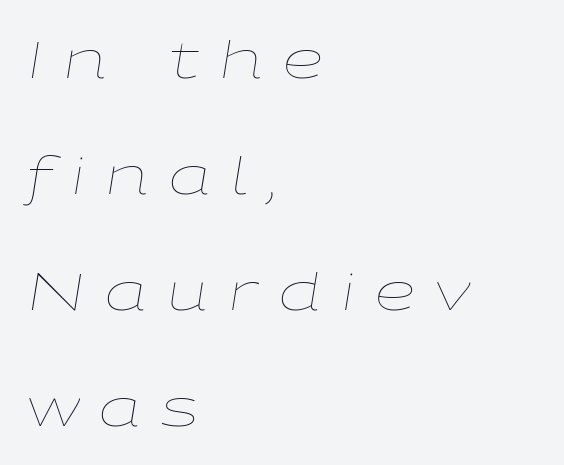
{"italic": "yes", "lean": "right", "slant_degrees": 9, "bold": "no", "weight": "thin", "width": "wide", "stroke_contrast": "low", "x_height": "medium", "monospaced": "no", "underline": "no", "align": "left", "line_spacing": "loose", "line_spacing_ratio": 2.23, "letter_spacing": "wide", "letter_spacing_em": 0.39, "glyph_px": 52}
